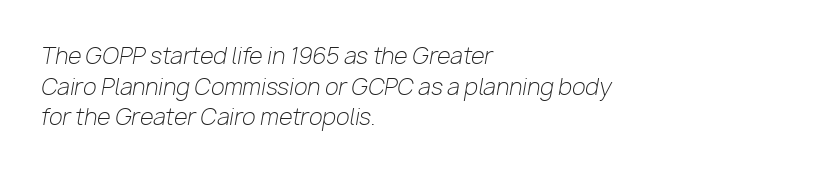
{"italic": "yes", "lean": "right", "slant_degrees": 10, "bold": "no", "underline": "no", "align": "left", "line_spacing": "normal", "line_spacing_ratio": 1.39, "letter_spacing": "normal", "letter_spacing_em": 0.0, "glyph_px": 22}
